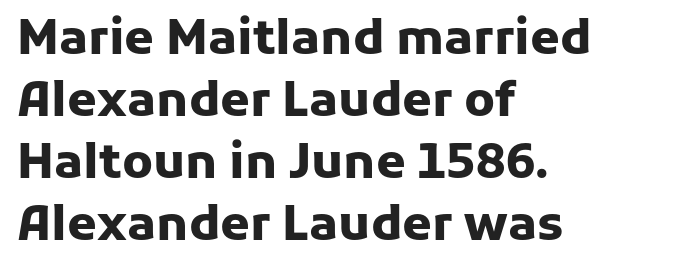
Words appear dense and cohesive because spacing is normal. Spacing verdict: proportional, widths tailored to each character. Interline gaps are of average width in this sample. Observe the absence of serifs on each vertical stroke in this sample. You can tell it's not italic because the verticals are truly vertical.
